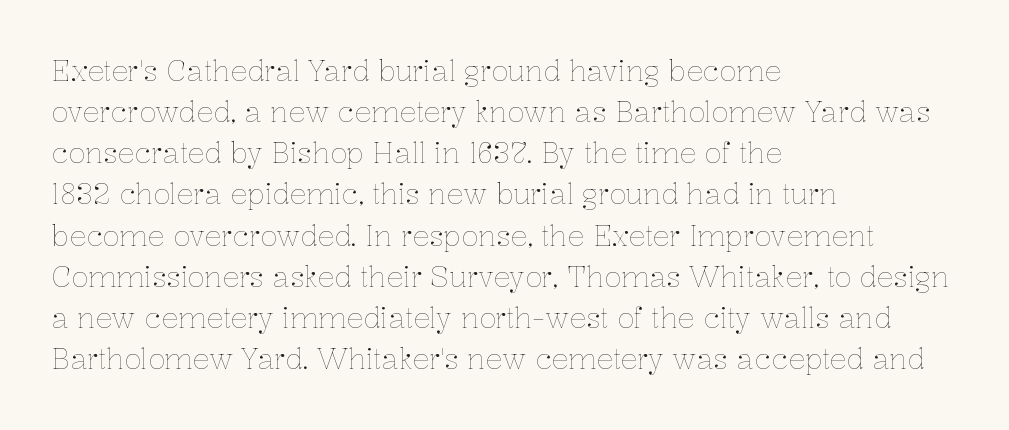
Spacing verdict: proportional, widths tailored to each character. Style check: upright. These lines are set flush left with a ragged right edge. The type is set solid horizontally, with unmodified tracking. A typesetter would call this leading conventional body-copy spacing.
